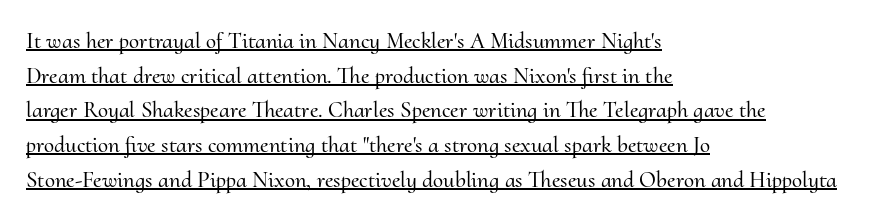
{"italic": "no", "underline": "yes", "align": "left", "line_spacing": "normal", "line_spacing_ratio": 1.51, "letter_spacing": "normal", "letter_spacing_em": 0.0, "glyph_px": 23}
